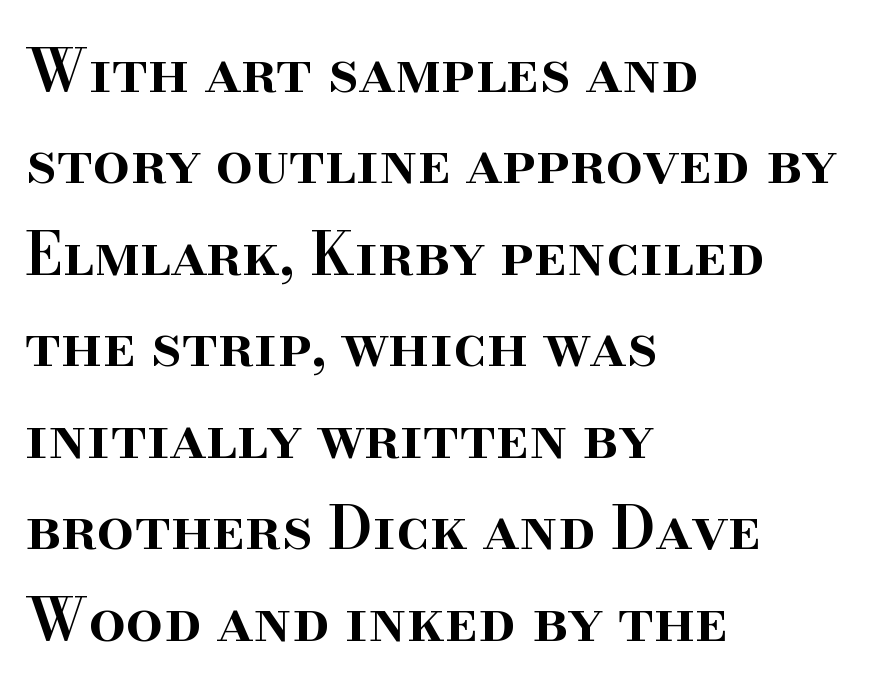
Honestly, there is no underline to notice here at all. Serifs: yes, visible at the terminals of the letterforms. Look at the stroke-to-counter ratio: somewhat heavy, a semibold. Spacing verdict: proportional, widths tailored to each character.
